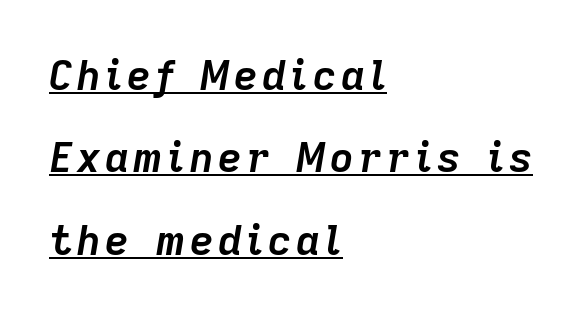
The image shows 41 px semibold type, italic (leaning right); set left-aligned, loose line spacing (2.01x), underlined; low stroke contrast and a medium x-height.
